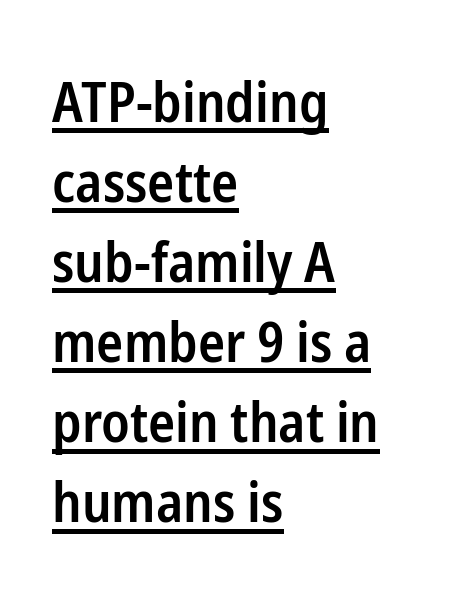
Q: Is the text bold? A: Semi-bold.
Q: Is the text italic (slanted)? A: No, it is upright.
Q: Is the typeface a serif or a sans-serif typeface? A: Sans-serif.
Q: Is the text underlined? A: Yes.
Q: How is the paragraph aligned? A: Left-aligned.
Q: Is the spacing between letters normal or unusually wide? A: Normal.
Q: Is the spacing between lines tight, normal or loose? A: Normal.
Q: Width (condensed, normal, or wide)? A: Condensed.
Q: Stroke contrast? A: Low.
Q: x-height? A: Medium.
Q: Monospaced? A: No.
